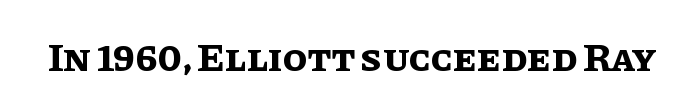
Q: Is the text bold? A: Yes.
Q: Is the text italic (slanted)? A: No, it is upright.
Q: Is the text underlined? A: No.
Q: Is the spacing between letters normal or unusually wide? A: Normal.
Q: Width (condensed, normal, or wide)? A: Normal.
Q: Stroke contrast? A: Low.
Q: x-height? A: Large.
Q: Monospaced? A: No.
